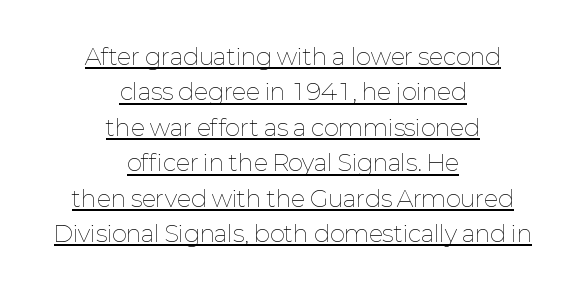
{"italic": "no", "bold": "no", "underline": "yes", "align": "center", "line_spacing": "normal", "line_spacing_ratio": 1.54, "letter_spacing": "normal", "letter_spacing_em": 0.0, "glyph_px": 23}
